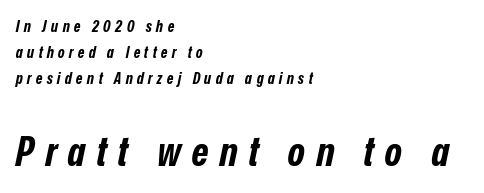
Q: Is the text bold? A: Yes.
Q: Is the text italic (slanted)? A: Yes, it leans right by about 12 degrees.
Q: Is the text underlined? A: No.
Q: How is the paragraph aligned? A: Left-aligned.
Q: Is the spacing between letters normal or unusually wide? A: Unusually wide.
Q: Is the spacing between lines tight, normal or loose? A: Normal.
Q: Which block of text is set in a larger size, the first (top) or the second (bottom)? A: The second (bottom) one.
Q: Width (condensed, normal, or wide)? A: Condensed.
Q: Stroke contrast? A: Low.
Q: x-height? A: Medium.
Q: Monospaced? A: No.
